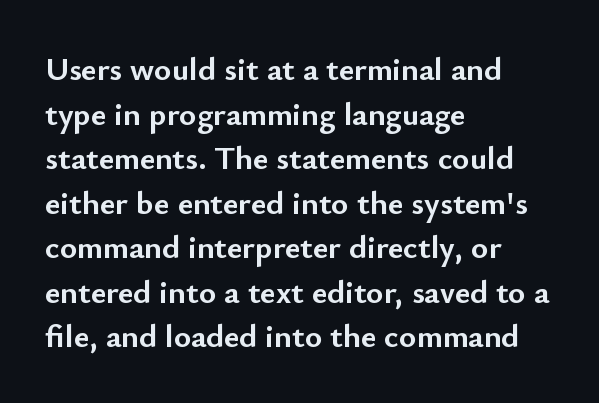
Q: Is the text bold? A: Yes.
Q: Is the text italic (slanted)? A: No, it is upright.
Q: Is the typeface a serif or a sans-serif typeface? A: Sans-serif.
Q: Is the text underlined? A: No.
Q: How is the paragraph aligned? A: Left-aligned.
Q: Is the spacing between letters normal or unusually wide? A: Normal.
Q: Is the spacing between lines tight, normal or loose? A: Normal.
Q: Width (condensed, normal, or wide)? A: Normal.
Q: Stroke contrast? A: Low.
Q: x-height? A: Small.
Q: Monospaced? A: No.
